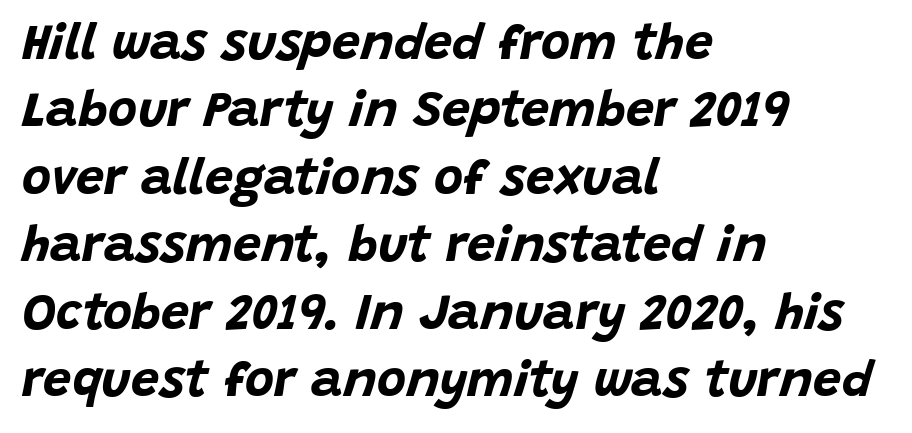
Q: Is the text bold? A: Yes.
Q: Is the text italic (slanted)? A: Yes, it leans right by about 15 degrees.
Q: Is the text underlined? A: No.
Q: How is the paragraph aligned? A: Left-aligned.
Q: Is the spacing between letters normal or unusually wide? A: Normal.
Q: Is the spacing between lines tight, normal or loose? A: Normal.
Q: Width (condensed, normal, or wide)? A: Normal.
Q: Stroke contrast? A: Low.
Q: x-height? A: Large.
Q: Monospaced? A: No.
